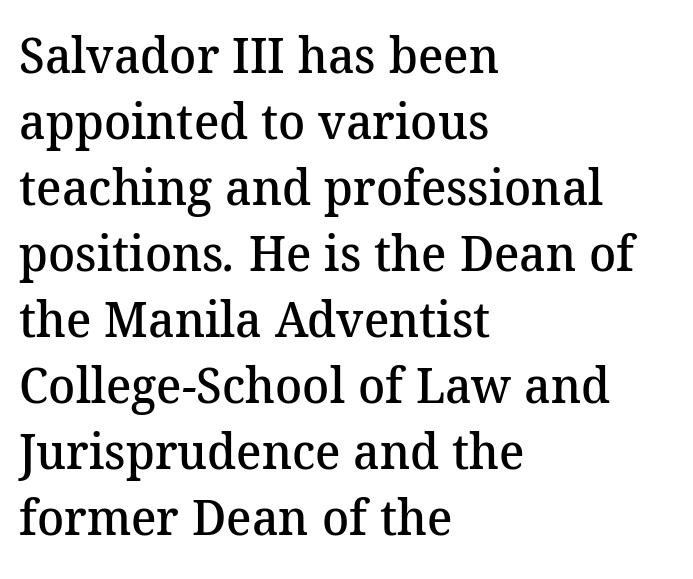
The image shows 50 px semibold serif type; set left-aligned, normal line spacing (1.32x), normal letter spacing, not underlined; medium stroke contrast and a medium x-height.
